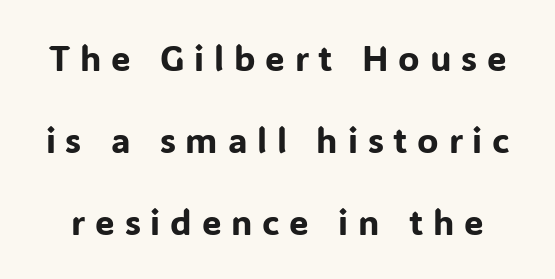
{"serif": "no", "italic": "no", "width": "normal", "stroke_contrast": "low", "x_height": "medium", "monospaced": "no", "underline": "no", "line_spacing": "loose", "line_spacing_ratio": 2.34, "letter_spacing": "wide", "letter_spacing_em": 0.28, "glyph_px": 35}
